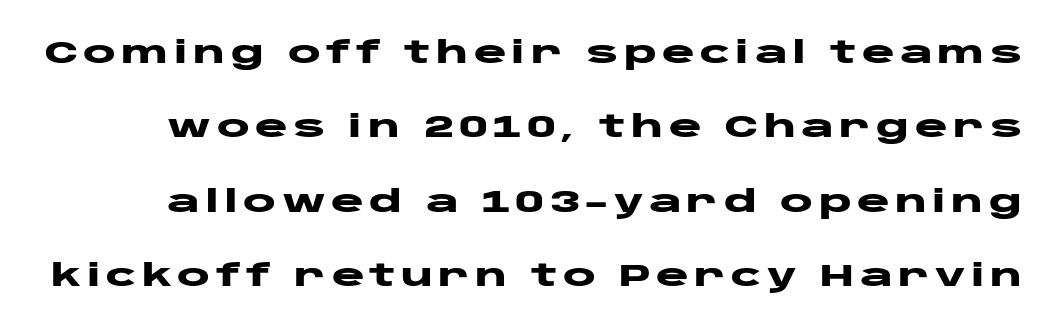
Think of a printed novel: that variable character pitch is what you see here. The lettering stays uniformly vertical, giving the passage a roman look. Set as a true bold cut, around the 700 mark. Airy leading. Nope, no serifs anywhere on these letters.
